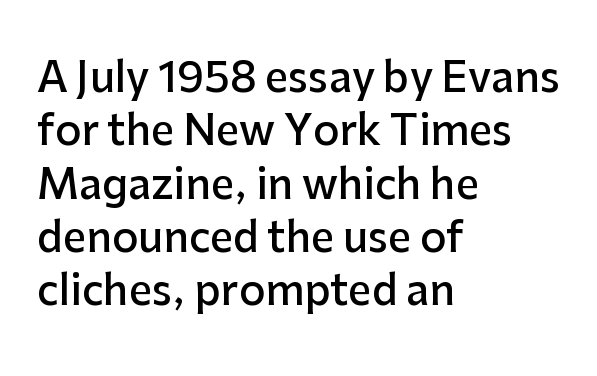
{"serif": "no", "italic": "no", "bold": "semi", "weight": "semibold", "width": "normal", "stroke_contrast": "low", "x_height": "medium", "monospaced": "no", "underline": "no", "align": "left", "line_spacing": "normal", "line_spacing_ratio": 1.3, "letter_spacing": "normal", "letter_spacing_em": 0.0, "glyph_px": 41}
